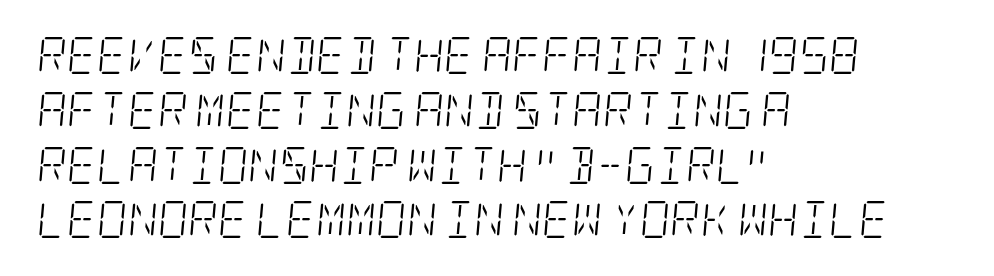
The strokes are not fattened; the text isn't bold. You could call the tracking neutral — neither tight nor loose. The font family rendered here belongs to the serif group. Characters are canted at an angle relative to the baseline's perpendicular.
